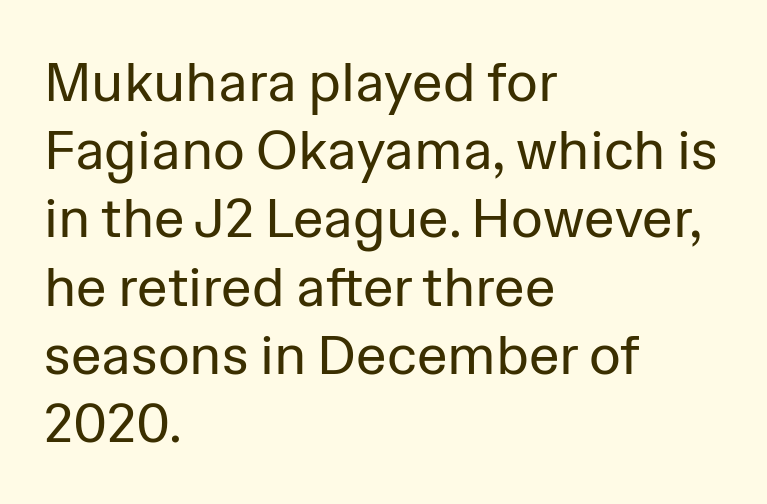
Q: Is the text bold? A: No.
Q: Is the text italic (slanted)? A: No, it is upright.
Q: Is the typeface a serif or a sans-serif typeface? A: Sans-serif.
Q: Is the text underlined? A: No.
Q: How is the paragraph aligned? A: Left-aligned.
Q: Is the spacing between letters normal or unusually wide? A: Normal.
Q: Width (condensed, normal, or wide)? A: Normal.
Q: Stroke contrast? A: Low.
Q: x-height? A: Medium.
Q: Monospaced? A: No.
